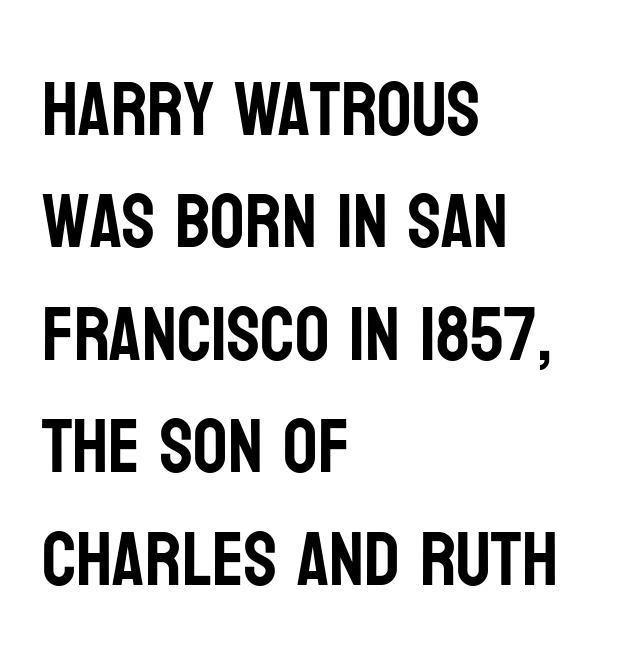
Summary of vertical rhythm: regular, with standard interline spacing. In terms of posture, this sample is upright. Think of a printed novel: that variable character pitch is what you see here. Alignment: flush left. Nobody touched the tracking dial on this one. Clear beneath every line of the passage.
